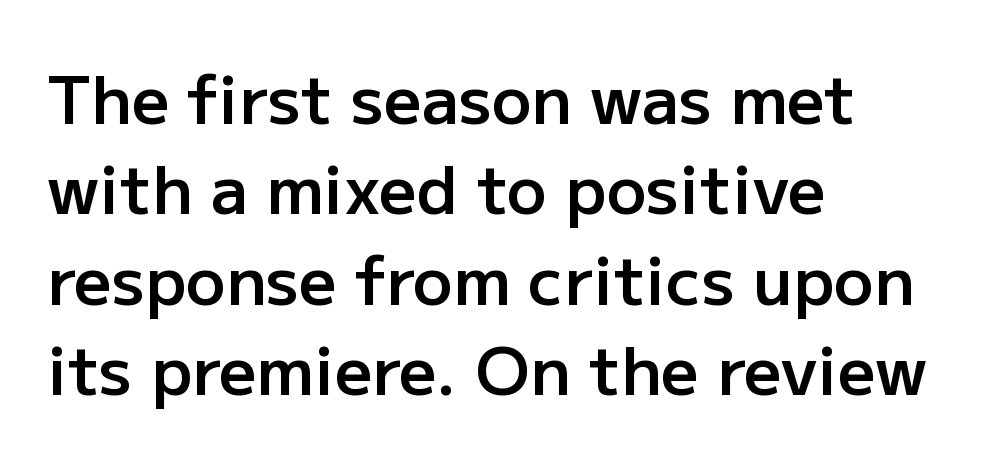
{"serif": "no", "italic": "no", "bold": "semi", "weight": "semibold", "width": "normal", "stroke_contrast": "low", "x_height": "medium", "monospaced": "no", "underline": "no", "align": "left", "line_spacing": "normal", "line_spacing_ratio": 1.37, "letter_spacing": "normal", "letter_spacing_em": 0.0, "glyph_px": 66}
